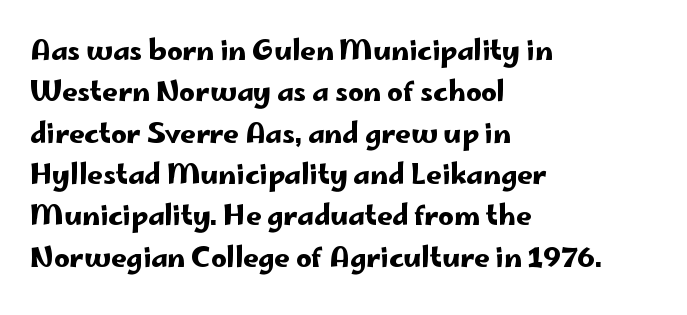
{"italic": "no", "underline": "no", "align": "left", "line_spacing": "normal", "line_spacing_ratio": 1.53, "letter_spacing": "normal", "letter_spacing_em": 0.0, "glyph_px": 27}
